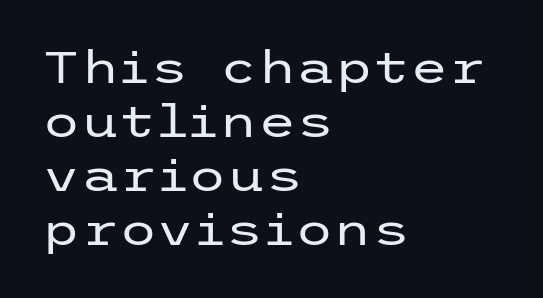
{"serif": "no", "italic": "no", "bold": "no", "weight": "regular", "width": "wide", "stroke_contrast": "low", "x_height": "medium", "underline": "no", "align": "left", "line_spacing_ratio": 1.23, "letter_spacing": "normal", "letter_spacing_em": 0.0, "glyph_px": 44}
